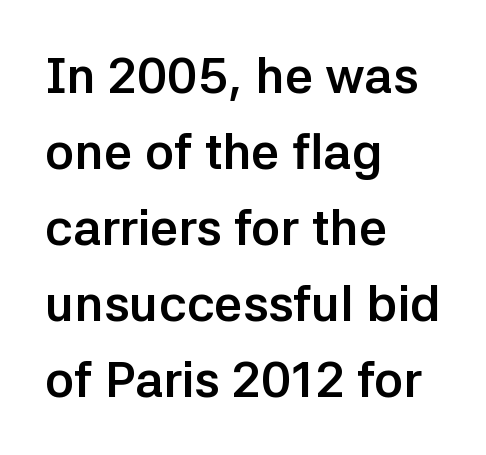
The image shows 50 px semibold sans-serif type, upright; set left-aligned, normal line spacing (1.52x), normal letter spacing, not underlined; low stroke contrast and a medium x-height.
